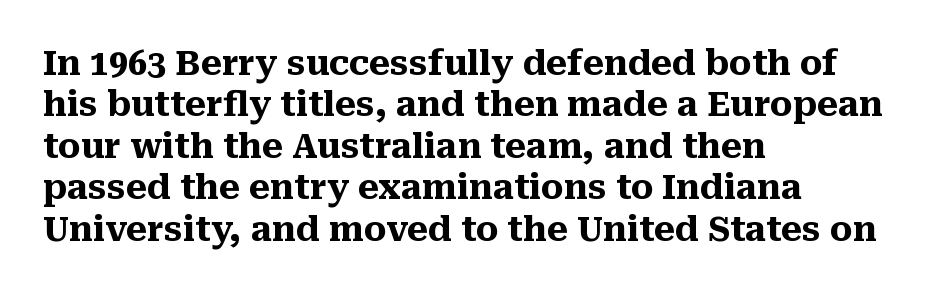
The image shows 34 px heavy serif type, upright; set left-aligned, line spacing 1.22x, normal letter spacing, not underlined; medium stroke contrast and a medium x-height.
